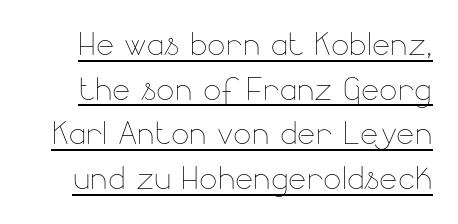
Q: Is the text bold? A: No.
Q: Is the text italic (slanted)? A: No, it is upright.
Q: Is the text underlined? A: Yes.
Q: Is the spacing between letters normal or unusually wide? A: Normal.
Q: Is the spacing between lines tight, normal or loose? A: Tight.
Q: Width (condensed, normal, or wide)? A: Normal.
Q: Stroke contrast? A: Low.
Q: x-height? A: Small.
Q: Monospaced? A: No.
